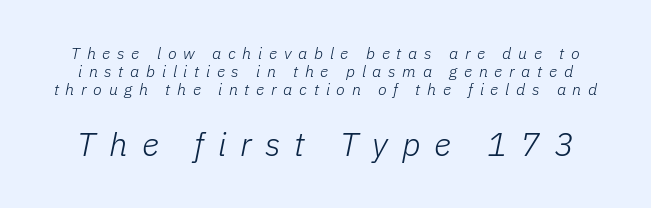
Q: Is the text bold? A: No.
Q: Is the text italic (slanted)? A: Yes, it leans right by about 11 degrees.
Q: Is the text underlined? A: No.
Q: Is the spacing between letters normal or unusually wide? A: Unusually wide.
Q: Is the spacing between lines tight, normal or loose? A: Tight.
Q: Which block of text is set in a larger size, the first (top) or the second (bottom)? A: The second (bottom) one.
Q: Width (condensed, normal, or wide)? A: Normal.
Q: Stroke contrast? A: Low.
Q: x-height? A: Medium.
Q: Monospaced? A: No.
